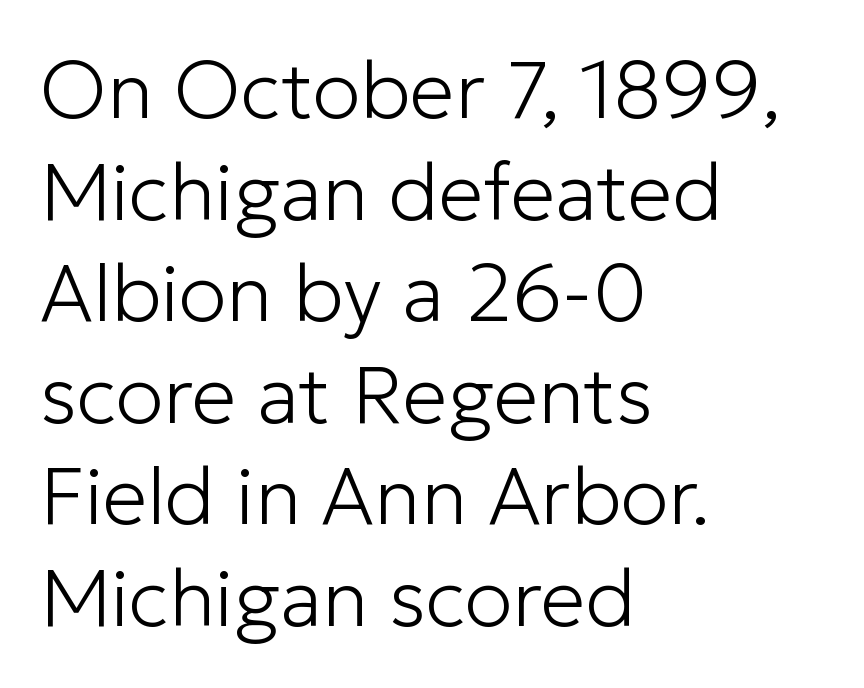
The image shows 80 px light sans-serif type, upright; set left-aligned, normal line spacing (1.27x), normal letter spacing, not underlined; low stroke contrast and a medium x-height.
